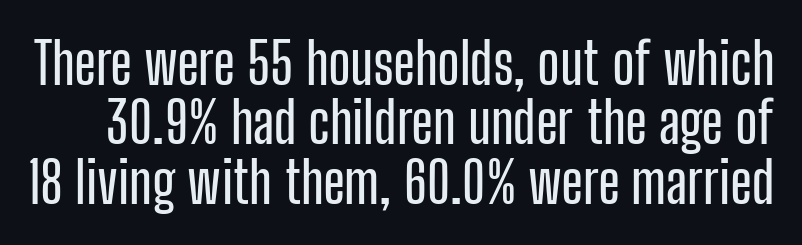
Q: Is the text italic (slanted)? A: No, it is upright.
Q: Is the typeface a serif or a sans-serif typeface? A: Sans-serif.
Q: Is the text underlined? A: No.
Q: Is the spacing between letters normal or unusually wide? A: Normal.
Q: Is the spacing between lines tight, normal or loose? A: Tight.
Q: Width (condensed, normal, or wide)? A: Condensed.
Q: Stroke contrast? A: Low.
Q: x-height? A: Medium.
Q: Monospaced? A: No.
